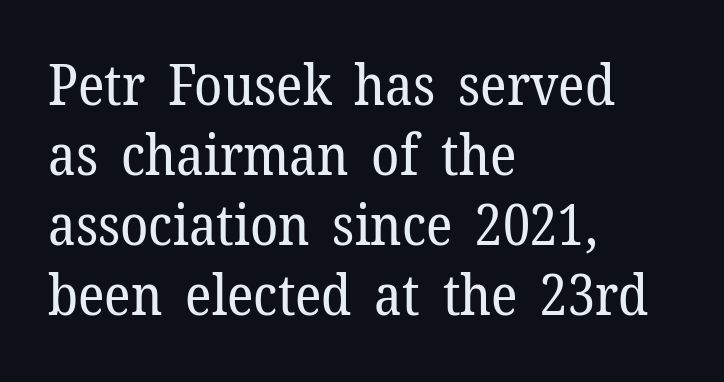
{"serif": "yes", "italic": "no", "bold": "no", "weight": "regular", "width": "normal", "stroke_contrast": "low", "x_height": "medium", "monospaced": "no", "underline": "no", "align": "left", "line_spacing_ratio": 1.23, "letter_spacing": "normal", "letter_spacing_em": 0.0, "glyph_px": 57}
